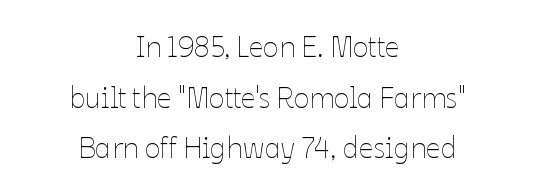
Varying glyph widths throughout — classic text-font behaviour. Does the lettering tilt? It doesn't — this is upright. The rendering positions every line midway between the sides. Ink coverage per letter is moderate at most. The gap between lines stays unmarked. Words appear dense and cohesive because spacing is normal.
